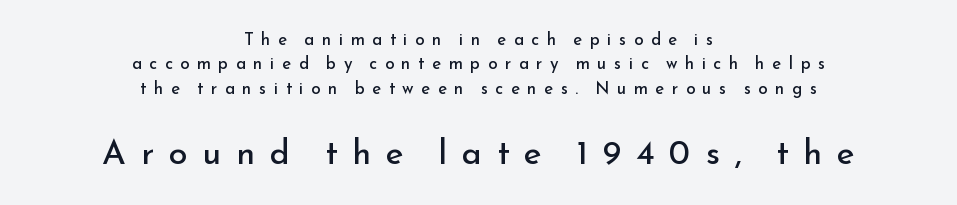
The image shows 34 px regular-weight sans-serif type, upright; set centered, normal line spacing (1.43x), unusually wide letter spacing (+0.44 em), not underlined; the second (bottom) block is 2.0x larger; low stroke contrast and a small x-height.
